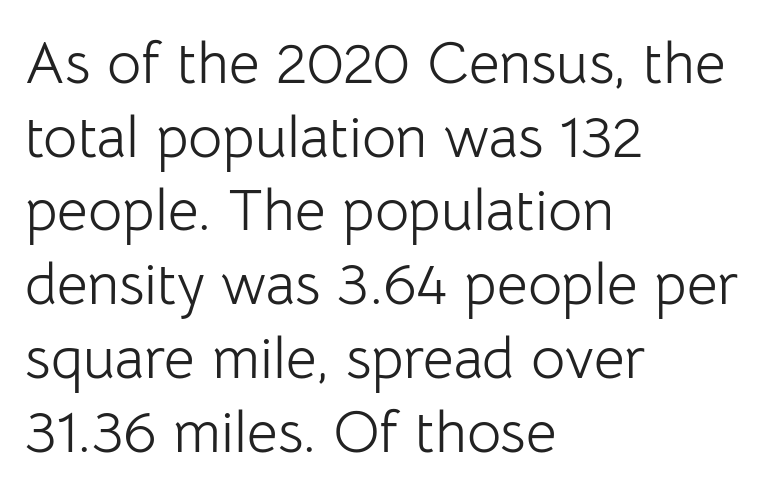
The image shows 59 px light sans-serif type, upright; set left-aligned, normal line spacing (1.25x), normal letter spacing, not underlined; low stroke contrast and a medium x-height.
